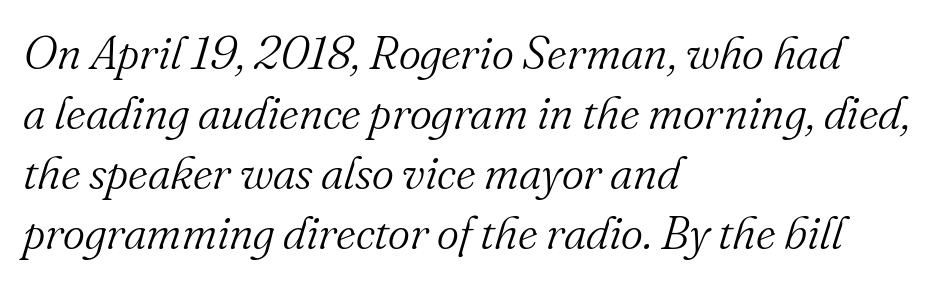
The image shows 47 px light serif type, italic (leaning right); set left-aligned, normal line spacing (1.28x), normal letter spacing, not underlined; medium stroke contrast and a small x-height.
